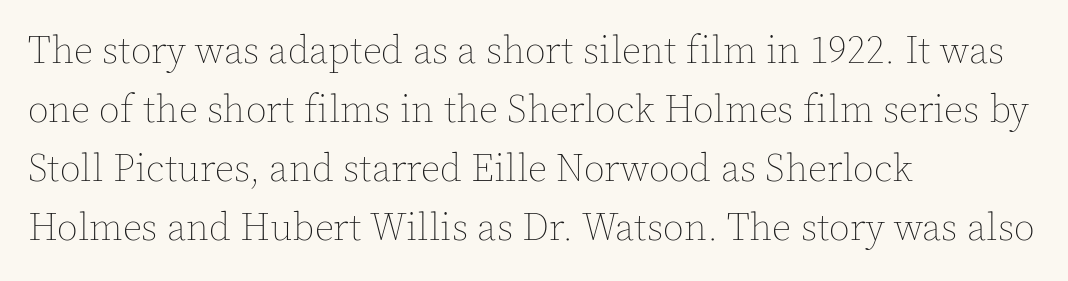
{"italic": "no", "bold": "no", "weight": "thin", "width": "normal", "x_height": "medium", "monospaced": "no", "underline": "no", "align": "left", "line_spacing": "normal", "line_spacing_ratio": 1.55, "letter_spacing": "normal", "letter_spacing_em": 0.0, "glyph_px": 38}
